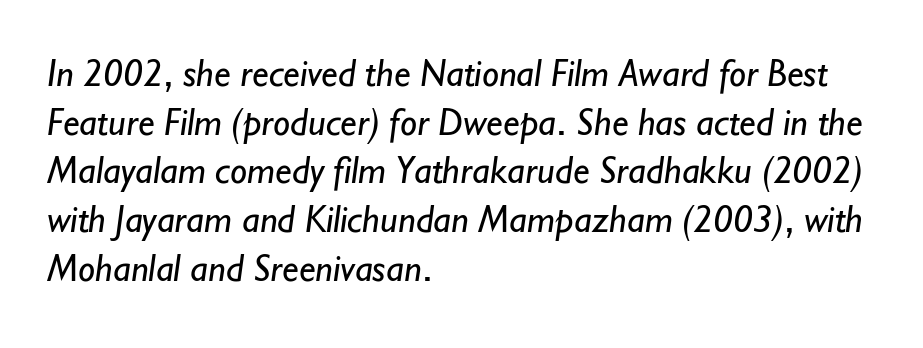
Q: Is the text bold? A: No.
Q: Is the typeface a serif or a sans-serif typeface? A: Sans-serif.
Q: Is the text underlined? A: No.
Q: How is the paragraph aligned? A: Left-aligned.
Q: Is the spacing between letters normal or unusually wide? A: Normal.
Q: Is the spacing between lines tight, normal or loose? A: Normal.
Q: Width (condensed, normal, or wide)? A: Normal.
Q: Stroke contrast? A: Low.
Q: x-height? A: Small.
Q: Monospaced? A: No.
